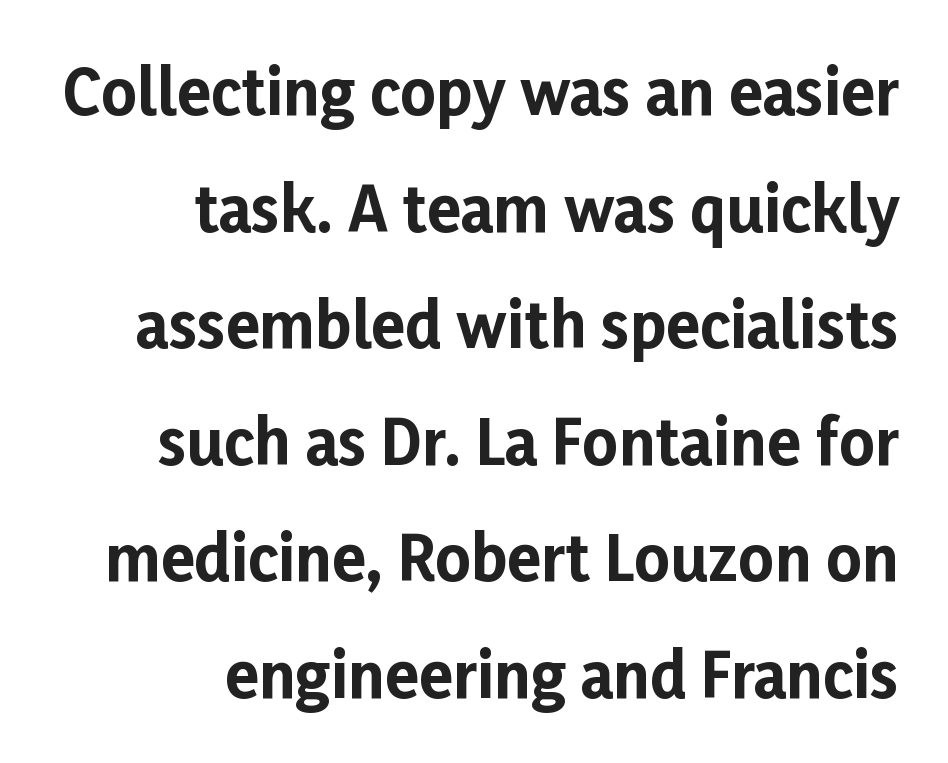
The image shows 62 px bold sans-serif type, upright; set right-aligned, line spacing 1.88x, normal letter spacing, not underlined; low stroke contrast and a medium x-height.
